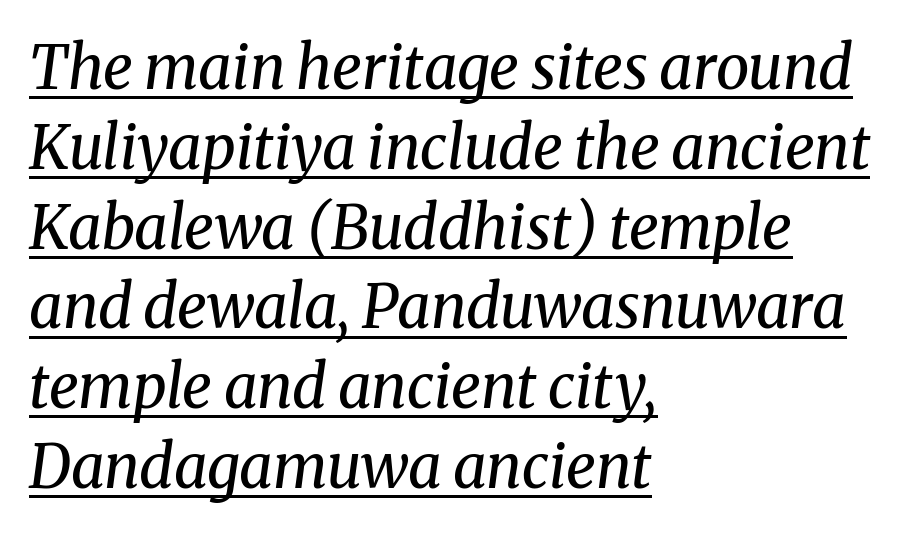
Q: Is the text bold? A: No.
Q: Is the text italic (slanted)? A: Yes, it leans right by about 8 degrees.
Q: Is the typeface a serif or a sans-serif typeface? A: Serif.
Q: Is the text underlined? A: Yes.
Q: How is the paragraph aligned? A: Left-aligned.
Q: Is the spacing between letters normal or unusually wide? A: Normal.
Q: Is the spacing between lines tight, normal or loose? A: Normal.
Q: Width (condensed, normal, or wide)? A: Normal.
Q: Stroke contrast? A: Medium.
Q: x-height? A: Medium.
Q: Monospaced? A: No.
